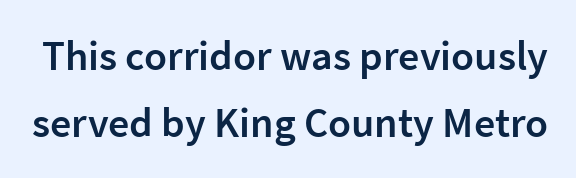
The image shows 42 px semibold sans-serif type, upright; set normal line spacing (1.6x), normal letter spacing, not underlined; low stroke contrast and a medium x-height.
